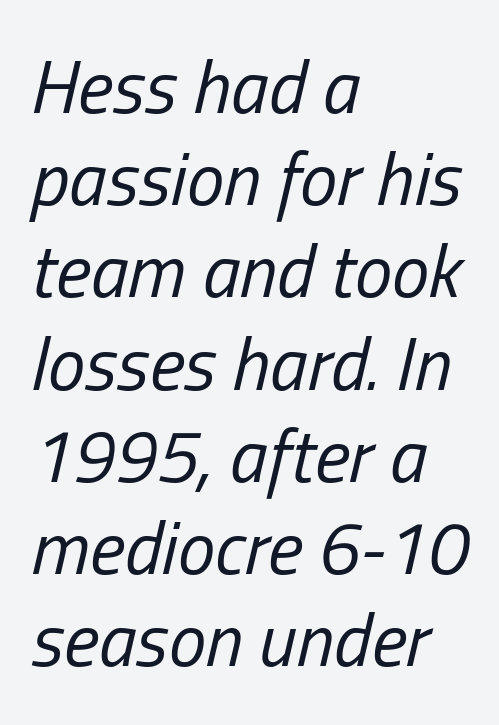
The image shows 75 px regular-weight, condensed type, italic (leaning right); set left-aligned, line spacing 1.23x, normal letter spacing, not underlined; low stroke contrast and a medium x-height.
